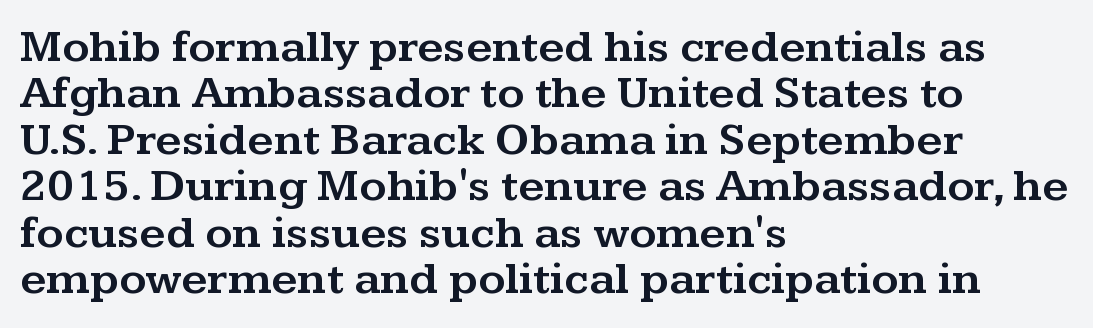
The image shows 46 px wide serif type, upright; set left-aligned, tight line spacing (1.01x), normal letter spacing, not underlined; medium stroke contrast and a medium x-height.
